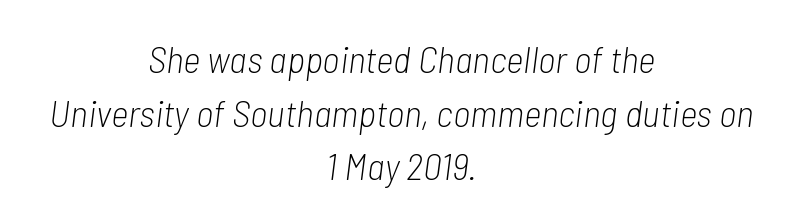
The image shows 38 px light, condensed type, italic (leaning right); set centered, normal line spacing (1.41x), normal letter spacing, not underlined; low stroke contrast and a medium x-height.
